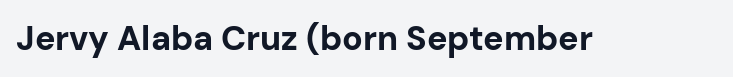
The letters advance in unequal steps, a hallmark of proportional type. The font's upright variant was chosen for this text. Every letter is thick-stroked: bold, no question. Decoration check: the copy has no underline.
